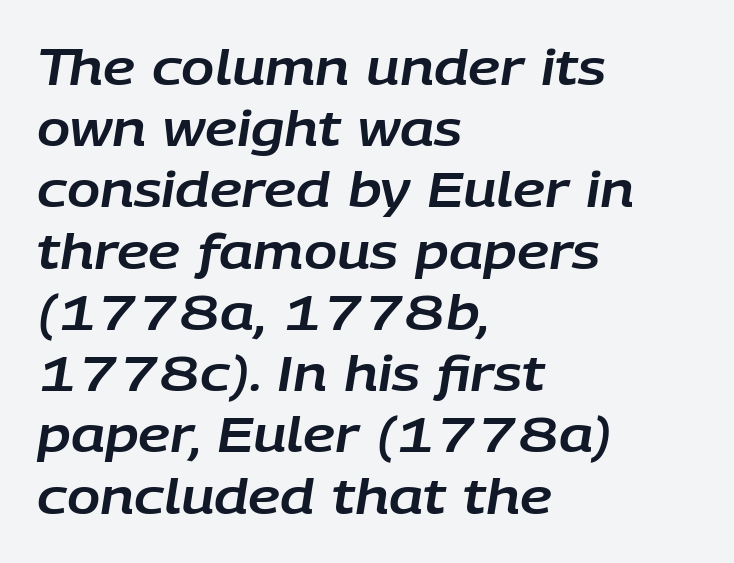
Baseline-to-baseline distance is the conventional proportion of letter height. Compared with ordinary roman type, these characters are visibly tilted. In terms of letterspacing, this is plain default setting. These lines stack with their left ends in a neat column. Each letter keeps its own natural width here, so spacing adapts to shape. Check the space under the baseline: it is left empty.
